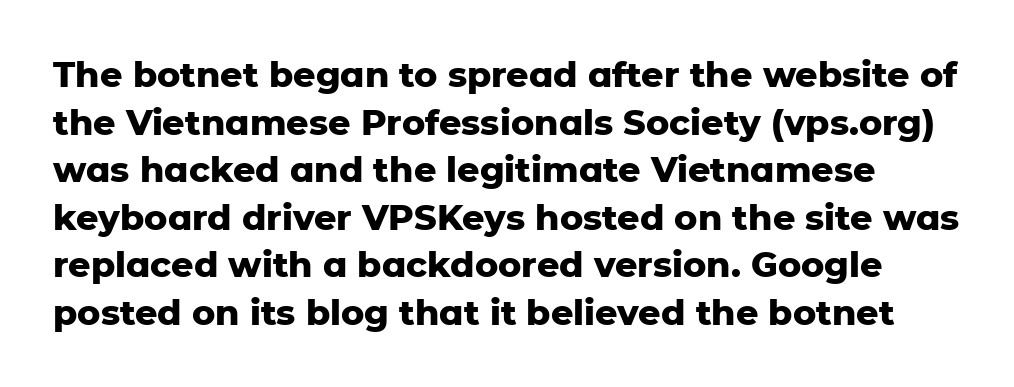
{"serif": "no", "italic": "no", "bold": "yes", "weight": "heavy", "width": "normal", "stroke_contrast": "low", "x_height": "medium", "monospaced": "no", "underline": "no", "line_spacing": "normal", "line_spacing_ratio": 1.36, "letter_spacing": "normal", "letter_spacing_em": 0.0, "glyph_px": 35}
